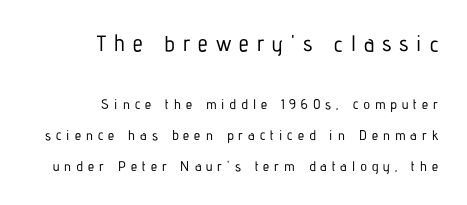
Q: Is the text italic (slanted)? A: No, it is upright.
Q: Is the text underlined? A: No.
Q: How is the paragraph aligned? A: Right-aligned.
Q: Is the spacing between letters normal or unusually wide? A: Unusually wide.
Q: Is the spacing between lines tight, normal or loose? A: Loose.
Q: Which block of text is set in a larger size, the first (top) or the second (bottom)? A: The first (top) one.
